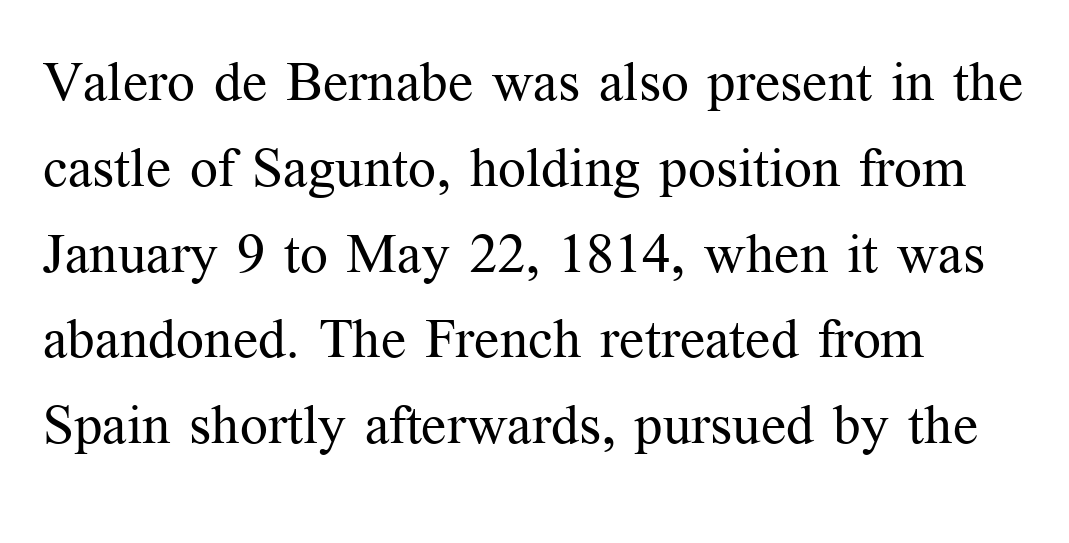
Q: Is the text bold? A: No.
Q: Is the text italic (slanted)? A: No, it is upright.
Q: Is the typeface a serif or a sans-serif typeface? A: Serif.
Q: Is the text underlined? A: No.
Q: How is the paragraph aligned? A: Left-aligned.
Q: Is the spacing between letters normal or unusually wide? A: Normal.
Q: Is the spacing between lines tight, normal or loose? A: Normal.
Q: Width (condensed, normal, or wide)? A: Normal.
Q: Stroke contrast? A: Medium.
Q: x-height? A: Medium.
Q: Monospaced? A: No.
